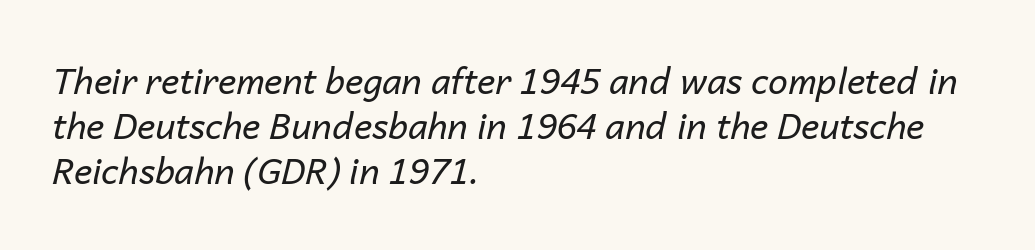
The lines sit at an ordinary, default distance from one another. Nobody drew a line under any word here. These lines were composed using italics. The font sits on the lighter half of the weight spectrum, regular included. The letters advance in unequal steps, a hallmark of proportional type. Typeset ragged right — the left edge is the straight one.
